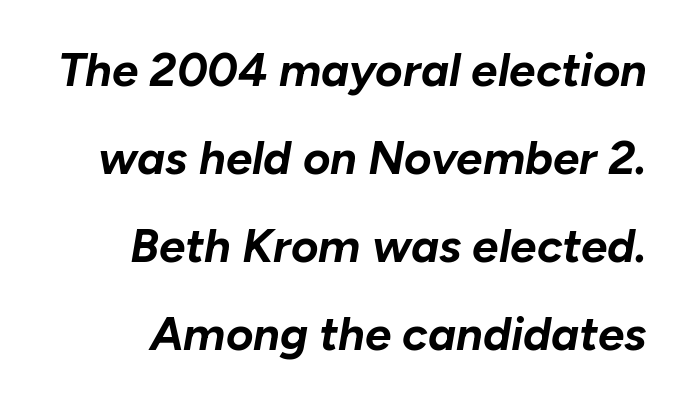
Italic? Definitely — the glyphs are oblique. The tracking reads as untouched default to a designer's eye. Descenders are the only things crossing below the line. I'd describe the lettering as bold — thick and assertive.
